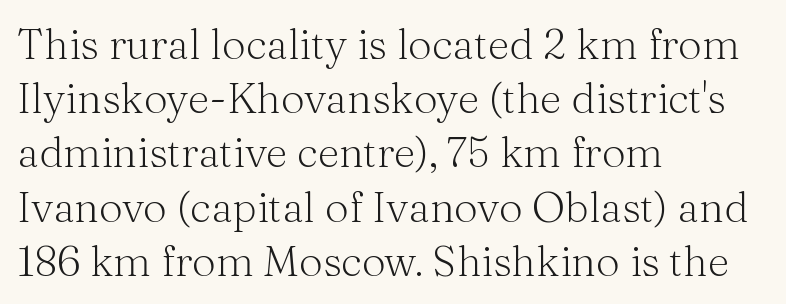
Q: Is the text bold? A: No.
Q: Is the text italic (slanted)? A: No, it is upright.
Q: Is the typeface a serif or a sans-serif typeface? A: Serif.
Q: Is the text underlined? A: No.
Q: How is the paragraph aligned? A: Left-aligned.
Q: Is the spacing between letters normal or unusually wide? A: Normal.
Q: Is the spacing between lines tight, normal or loose? A: Normal.
Q: Width (condensed, normal, or wide)? A: Normal.
Q: Stroke contrast? A: Medium.
Q: x-height? A: Medium.
Q: Monospaced? A: No.
